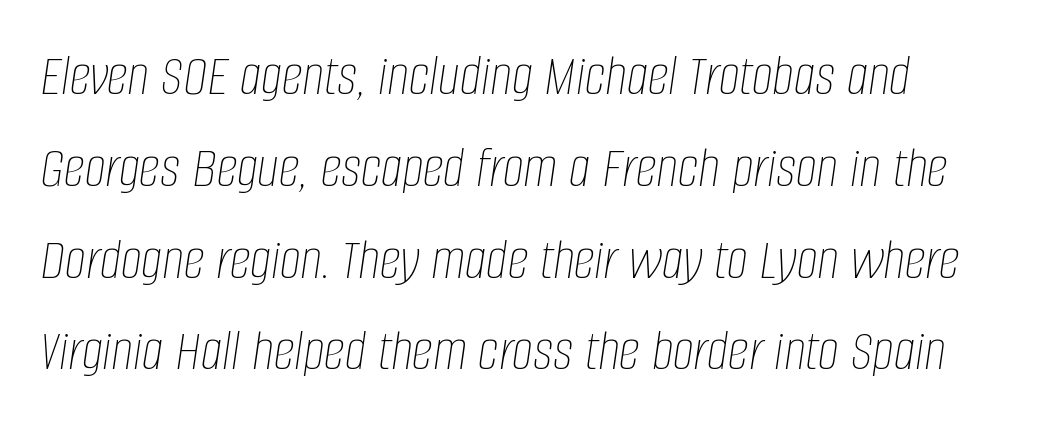
{"italic": "yes", "lean": "right", "slant_degrees": 8, "bold": "no", "weight": "thin", "width": "condensed", "stroke_contrast": "low", "x_height": "large", "monospaced": "no", "underline": "no", "align": "left", "line_spacing": "normal", "line_spacing_ratio": 1.53, "letter_spacing": "normal", "letter_spacing_em": 0.0, "glyph_px": 60}
